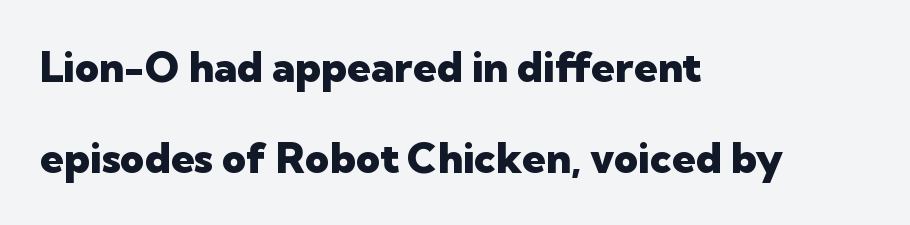
Q: Is the text bold? A: Yes.
Q: Is the text italic (slanted)? A: No, it is upright.
Q: Is the typeface a serif or a sans-serif typeface? A: Sans-serif.
Q: Is the text underlined? A: No.
Q: How is the paragraph aligned? A: Left-aligned.
Q: Is the spacing between letters normal or unusually wide? A: Normal.
Q: Is the spacing between lines tight, normal or loose? A: Loose.
Q: Width (condensed, normal, or wide)? A: Normal.
Q: Stroke contrast? A: Low.
Q: x-height? A: Medium.
Q: Monospaced? A: No.
